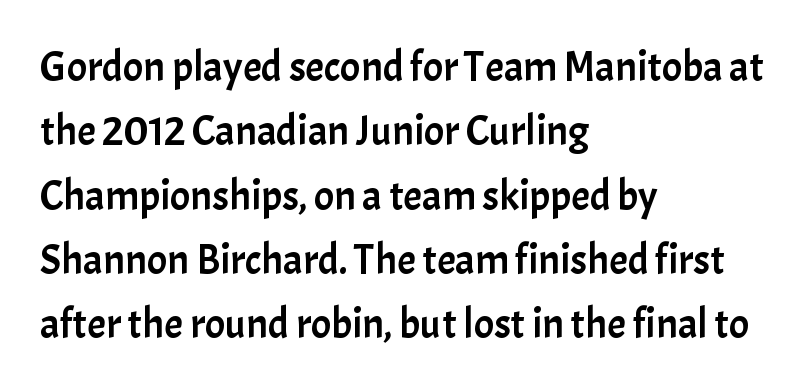
{"serif": "no", "italic": "no", "width": "normal", "stroke_contrast": "low", "x_height": "medium", "monospaced": "no", "underline": "no", "align": "left", "line_spacing": "normal", "line_spacing_ratio": 1.53, "letter_spacing": "normal", "letter_spacing_em": 0.0, "glyph_px": 42}
